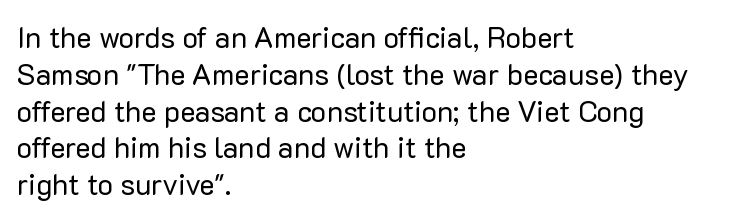
The image shows 29 px regular-weight sans-serif type, upright; set left-aligned, normal line spacing (1.27x), normal letter spacing, not underlined; low stroke contrast and a medium x-height.
